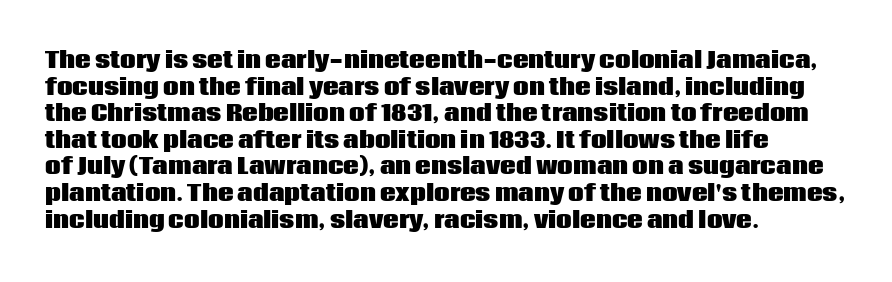
The image shows 22 px bold type, upright; set left-aligned, line spacing 1.21x, normal letter spacing, not underlined.
